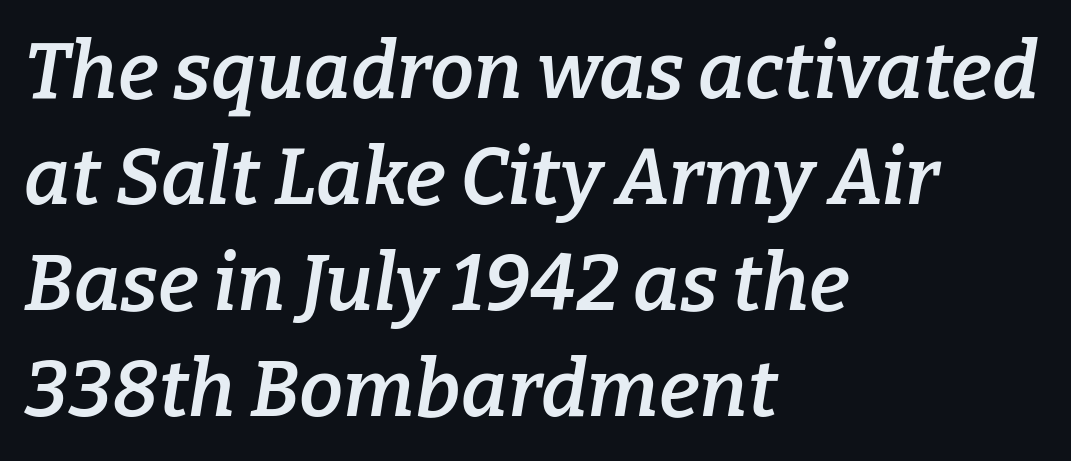
Q: Is the text bold? A: Semi-bold.
Q: Is the text italic (slanted)? A: Yes, it leans right by about 9 degrees.
Q: Is the typeface a serif or a sans-serif typeface? A: Serif.
Q: Is the text underlined? A: No.
Q: How is the paragraph aligned? A: Left-aligned.
Q: Is the spacing between letters normal or unusually wide? A: Normal.
Q: Is the spacing between lines tight, normal or loose? A: Normal.
Q: Width (condensed, normal, or wide)? A: Normal.
Q: Stroke contrast? A: Low.
Q: x-height? A: Medium.
Q: Monospaced? A: No.
